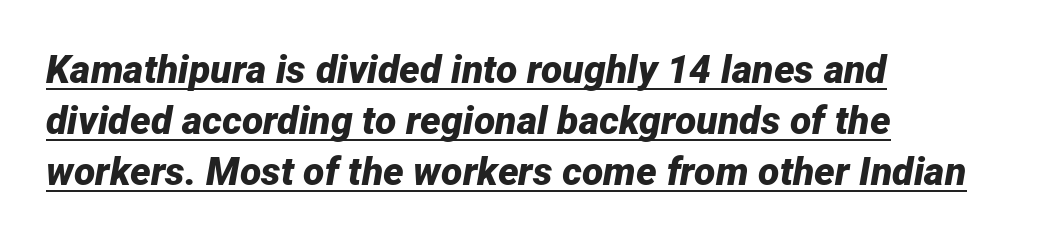
The image shows 39 px bold type, italic (leaning right); set left-aligned, normal line spacing (1.31x), normal letter spacing, underlined; low stroke contrast and a medium x-height.
